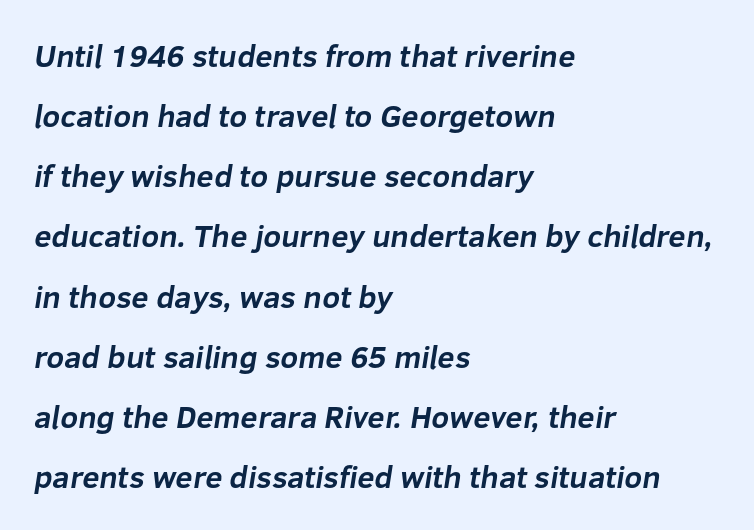
{"serif": "no", "bold": "yes", "weight": "bold", "width": "normal", "stroke_contrast": "low", "x_height": "medium", "monospaced": "no", "underline": "no", "align": "left", "line_spacing": "loose", "line_spacing_ratio": 1.94, "letter_spacing": "normal", "letter_spacing_em": 0.0, "glyph_px": 31}
